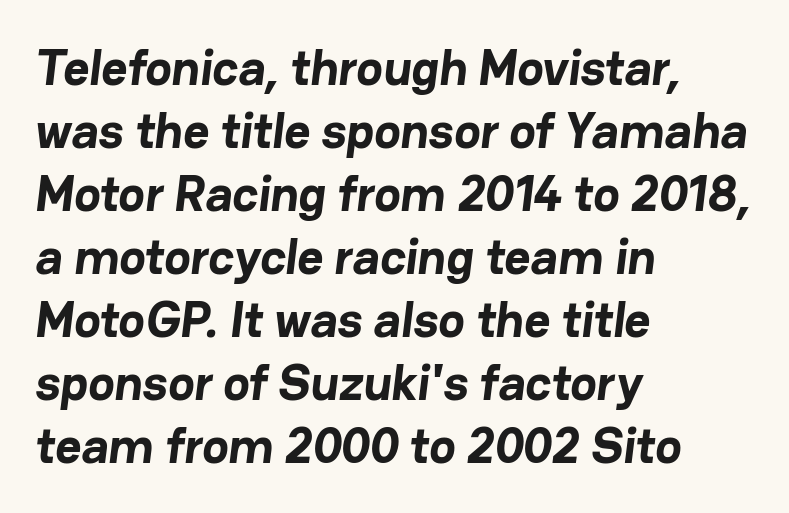
Anything drawn beneath the words? Only blank space. Is this a fixed-width face? No — the glyphs have proportional, varying widths. The glyphs have the mass of a bold cut. Does the type have serifs? No, each stem ends abruptly. Alignment: flush left.
